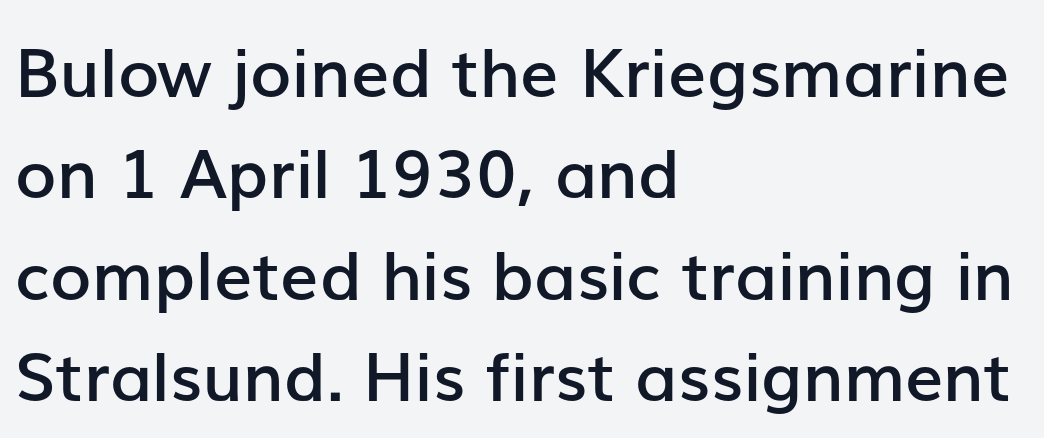
{"serif": "no", "italic": "no", "bold": "semi", "weight": "semibold", "width": "normal", "stroke_contrast": "low", "x_height": "medium", "monospaced": "no", "underline": "no", "align": "left", "line_spacing": "normal", "line_spacing_ratio": 1.49, "letter_spacing": "normal", "letter_spacing_em": 0.0, "glyph_px": 68}
